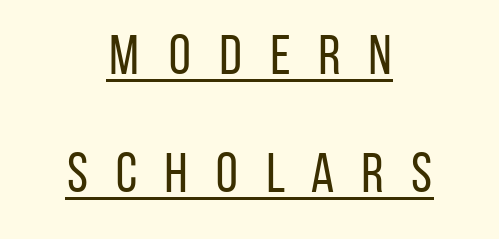
In terms of letterform style, serifs are entirely absent. Compared with undecorated copy, this sample adds a rule below the words. The letters look calm and open, with moderate or lighter stems. Horizontal bands of white between lines are thick stripes. Here the designer chose a conventional face with non-uniform glyph widths.
